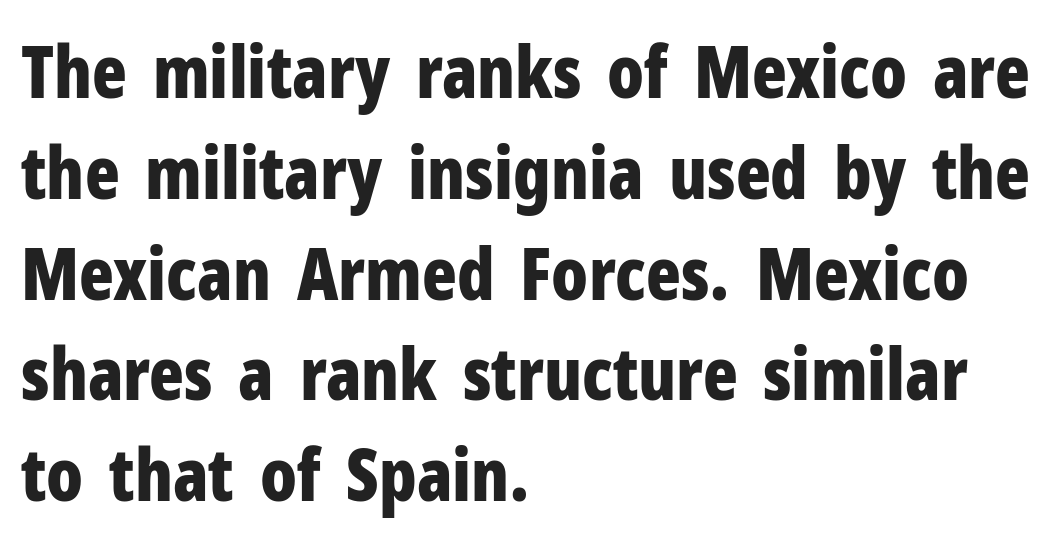
Q: Is the text bold? A: Yes.
Q: Is the text italic (slanted)? A: No, it is upright.
Q: Is the typeface a serif or a sans-serif typeface? A: Sans-serif.
Q: Is the text underlined? A: No.
Q: How is the paragraph aligned? A: Left-aligned.
Q: Is the spacing between letters normal or unusually wide? A: Normal.
Q: Is the spacing between lines tight, normal or loose? A: Normal.
Q: Width (condensed, normal, or wide)? A: Condensed.
Q: Stroke contrast? A: Low.
Q: x-height? A: Medium.
Q: Monospaced? A: No.
